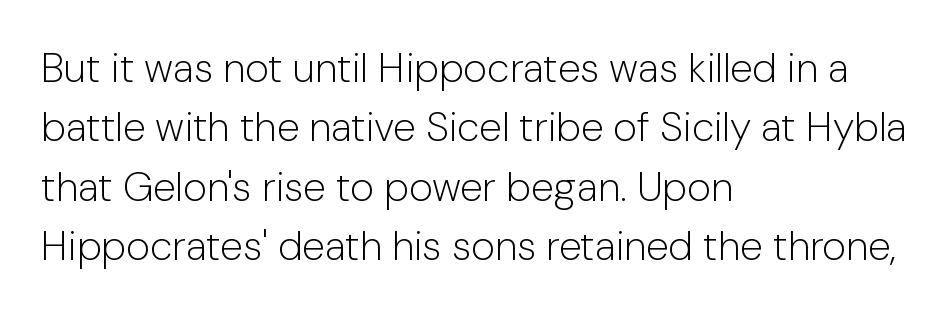
The foot of each line stays bare and open. Notice how the passage keeps a crisp vertical edge on the left only. The strokes are not fattened; the text isn't bold. This is sans-serif lettering, the kind often seen on screens and signage. The rendering uses natural spacing where letterforms have individual widths. The passage shown stacks its lines at a standard gap.
